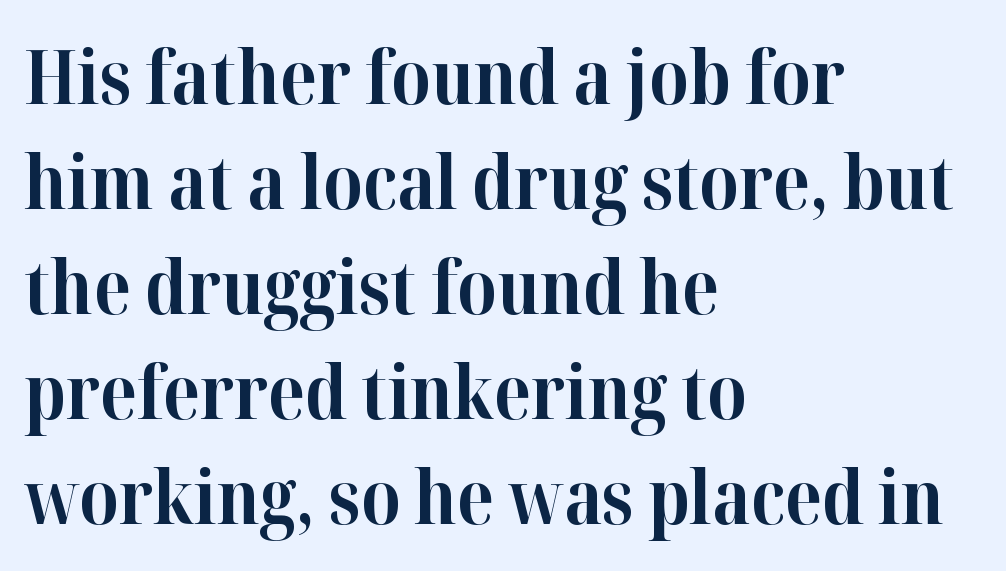
The image shows 74 px bold serif type, upright; set left-aligned, normal line spacing (1.42x), normal letter spacing, not underlined; high stroke contrast and a medium x-height.
